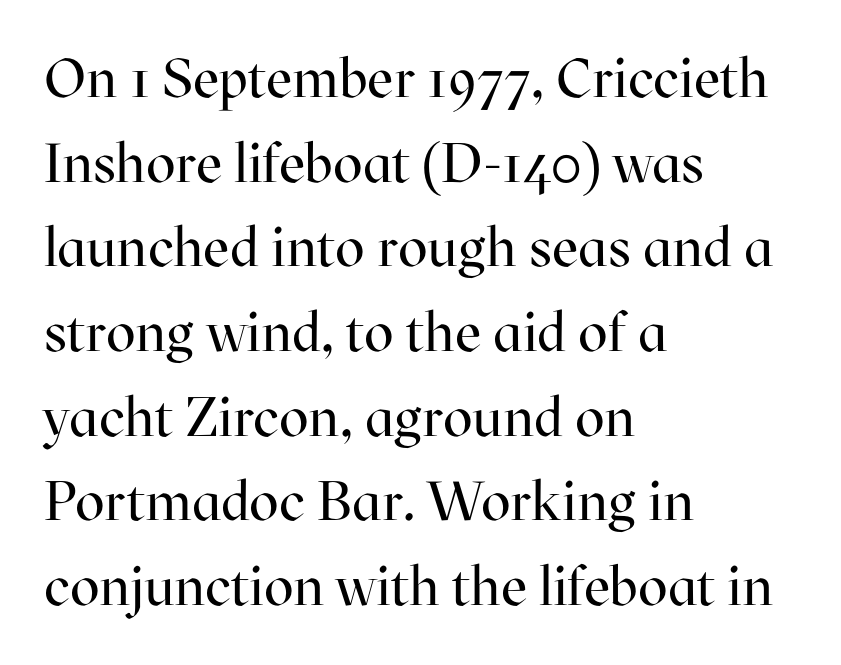
{"serif": "yes", "italic": "no", "bold": "no", "weight": "regular", "width": "normal", "stroke_contrast": "high", "x_height": "medium", "monospaced": "no", "underline": "no", "align": "left", "line_spacing": "normal", "line_spacing_ratio": 1.54, "letter_spacing": "normal", "letter_spacing_em": 0.0, "glyph_px": 55}
